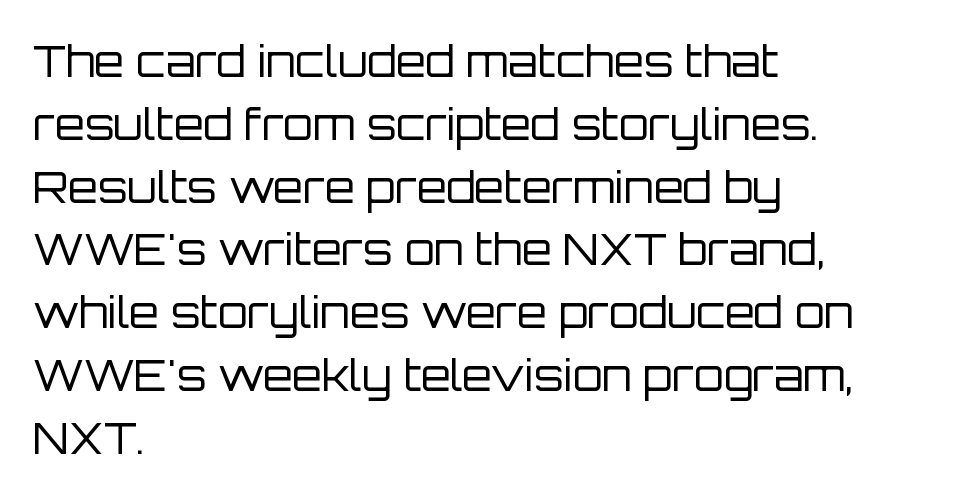
Do the characters align in a grid? No, the font is proportional. Underline: absent. The paragraph has a hard left edge and a soft right edge. Observe the absence of serifs on each vertical stroke in this sample. Nobody touched the tracking dial on this one.
